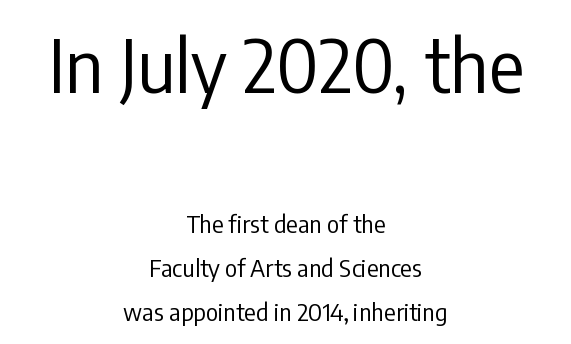
{"serif": "no", "italic": "no", "bold": "no", "weight": "regular", "width": "condensed", "stroke_contrast": "low", "x_height": "medium", "monospaced": "no", "underline": "no", "align": "center", "line_spacing_ratio": 1.82, "letter_spacing": "normal", "letter_spacing_em": 0.0, "larger_block": "first", "size_ratio": 3.04, "glyph_px": 73}
